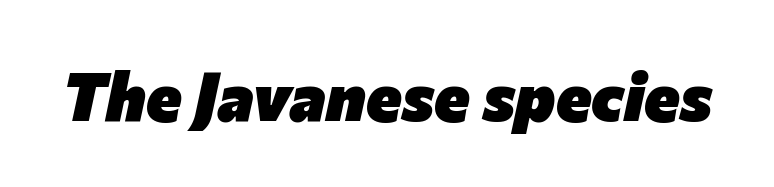
In terms of weight, the rendering is a true, heavy bold. Here the designer chose a conventional face with non-uniform glyph widths. Unmarked baselines from the first word to the last. The line texture is even and compact thanks to regular tracking. If you drew a line through each stem, it would be angled.
